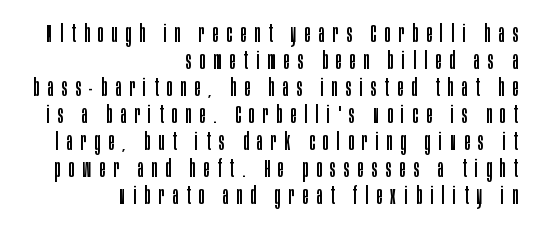
Q: Is the text bold? A: No.
Q: Is the text italic (slanted)? A: No, it is upright.
Q: Is the text underlined? A: No.
Q: How is the paragraph aligned? A: Right-aligned.
Q: Is the spacing between letters normal or unusually wide? A: Unusually wide.
Q: Is the spacing between lines tight, normal or loose? A: Tight.
